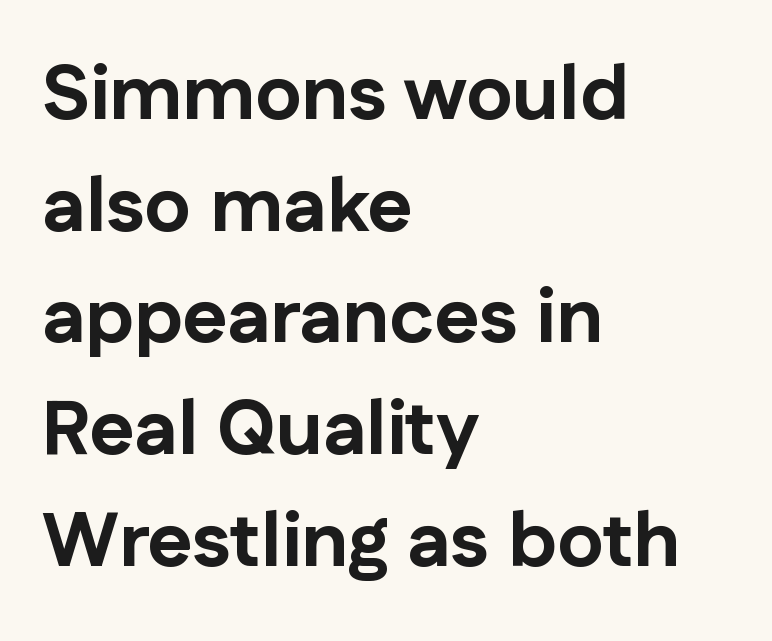
Q: Is the text bold? A: Yes.
Q: Is the text italic (slanted)? A: No, it is upright.
Q: Is the typeface a serif or a sans-serif typeface? A: Sans-serif.
Q: Is the text underlined? A: No.
Q: How is the paragraph aligned? A: Left-aligned.
Q: Is the spacing between letters normal or unusually wide? A: Normal.
Q: Is the spacing between lines tight, normal or loose? A: Normal.
Q: Width (condensed, normal, or wide)? A: Normal.
Q: Stroke contrast? A: Low.
Q: x-height? A: Medium.
Q: Monospaced? A: No.
